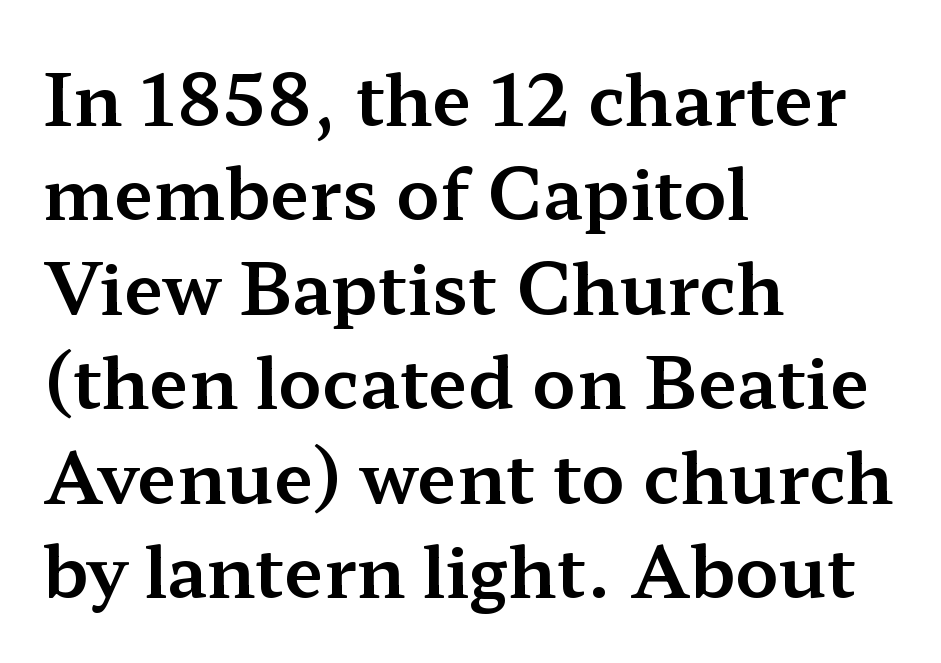
The rows are spaced the way most documents space them. Default kerning and tracking; the words read as compact shapes. The glyphs in this specimen are seriffed. Each line starts at the same left margin while the right side varies.
